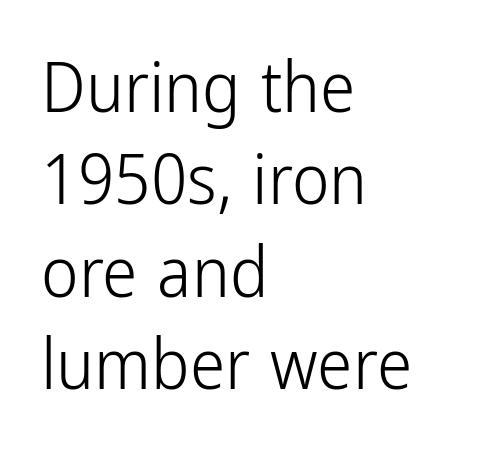
The image shows 71 px light, condensed sans-serif type, upright; set left-aligned, normal line spacing (1.3x), normal letter spacing, not underlined; low stroke contrast and a medium x-height.
